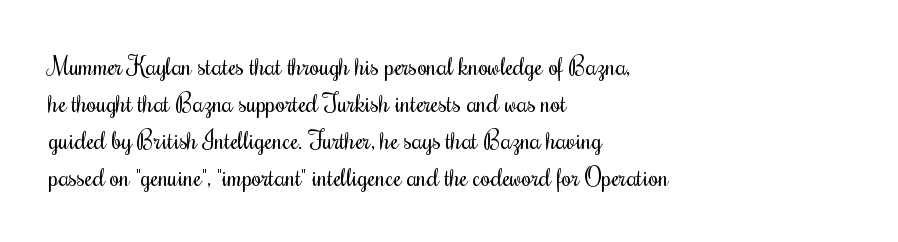
{"bold": "no", "underline": "no", "align": "left", "line_spacing": "normal", "line_spacing_ratio": 1.48, "letter_spacing": "normal", "letter_spacing_em": 0.0, "glyph_px": 25}
